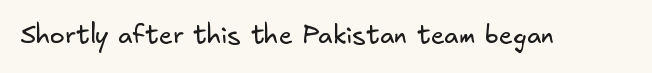
{"bold": "no", "underline": "no", "letter_spacing": "normal", "letter_spacing_em": 0.0, "glyph_px": 25}
